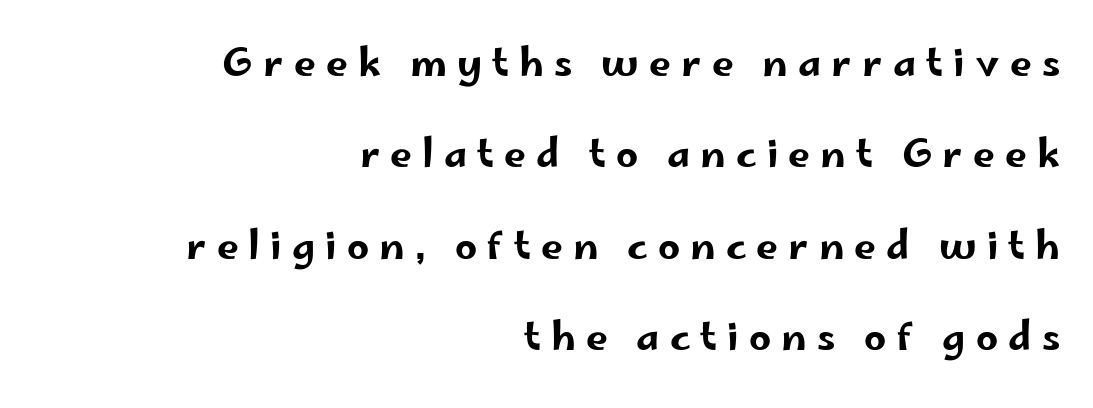
Does the copy run flush right? Yes — the right margin is perfectly even. Spacing verdict: proportional, widths tailored to each character. Loosely led — the rows are spread out. The area under the type is left untouched. Font category for this specimen: sans-serif. When letters stand straight like this, we call the style roman or upright.
